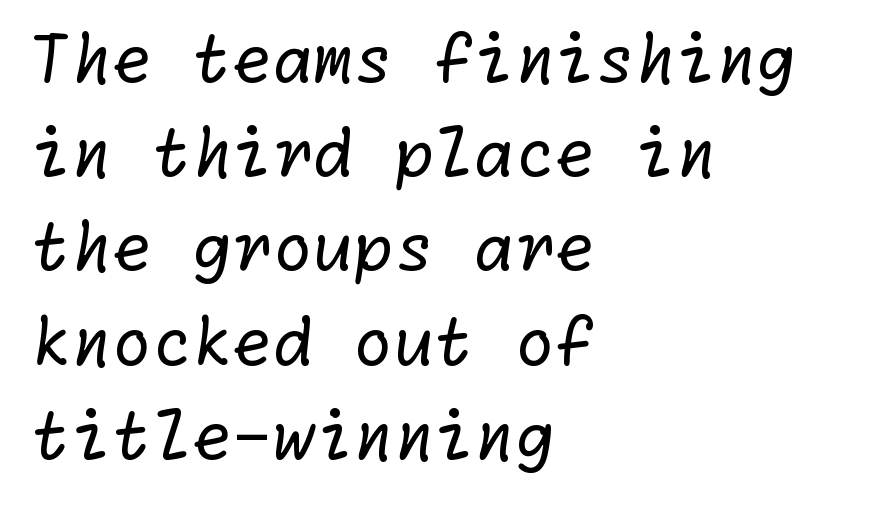
Type without underlining. The passage is arranged the way most books set body copy — flush left. These glyphs show unthickened strokes, regular width or finer. Font category for this specimen: sans-serif. Students, observe: this is what conventionally led text looks like.
